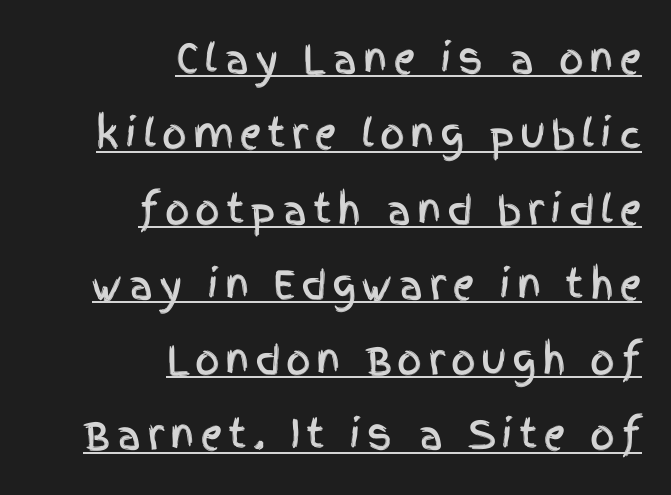
The glyphs are accompanied by a horizontal stroke just below them. The designer went with a sans here, leaving each stem footless. This sample uses an upright cut, with every glyph sitting square on the baseline. Leading: increased. Here the designer chose a conventional face with non-uniform glyph widths. If you drew a ruler down the right edge, every line would touch it.
